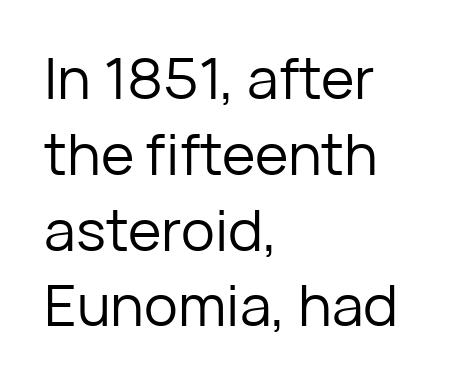
{"serif": "no", "italic": "no", "bold": "no", "weight": "regular", "width": "normal", "stroke_contrast": "low", "x_height": "medium", "monospaced": "no", "underline": "no", "align": "left", "line_spacing": "normal", "line_spacing_ratio": 1.33, "letter_spacing": "normal", "letter_spacing_em": 0.0, "glyph_px": 57}
